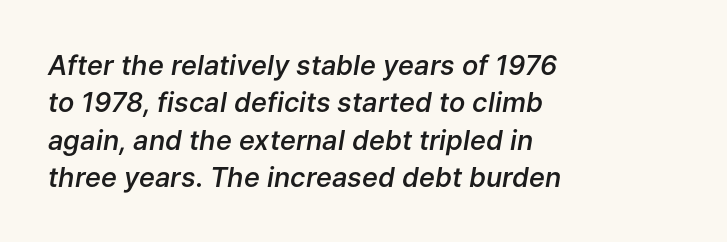
Check under the words: just untouched page. I'd describe the lettering as semibold — firm but not a full bold. Compared with typical paragraphs, the rows here are spaced about the same. Tall strokes in this sample are angled rather than plumb. Every row of glyphs begins at an identical x-position on the left.
